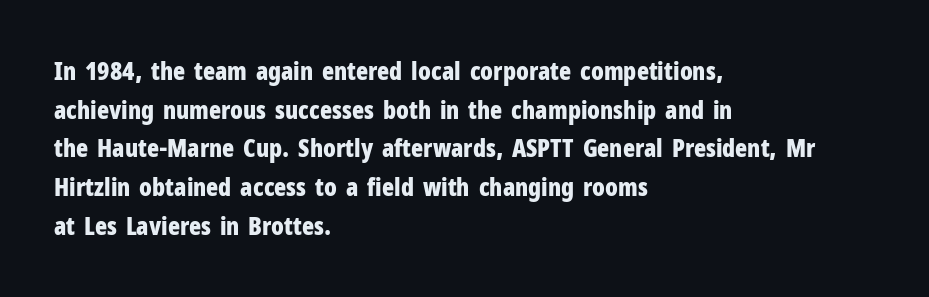
Lines of text with bare space underneath. Default kerning and tracking; the words read as compact shapes. Typeset ragged right — the left edge is the straight one. Regarding leading, the lines here are spaced in the standard way. Every stem runs plumb, perpendicular to the baseline.
